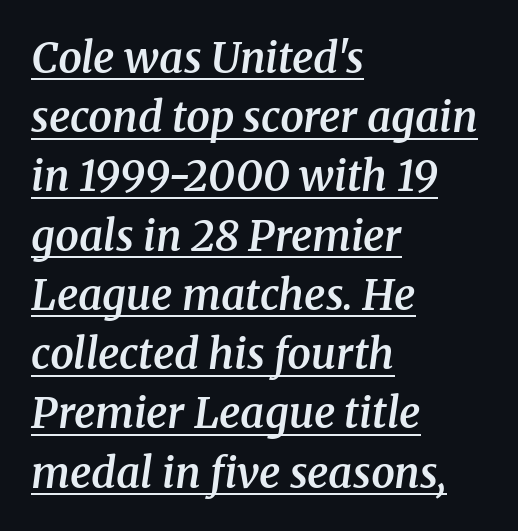
The image shows 42 px semibold serif type, italic (leaning right); set left-aligned, normal line spacing (1.41x), normal letter spacing, underlined; medium stroke contrast and a medium x-height.
